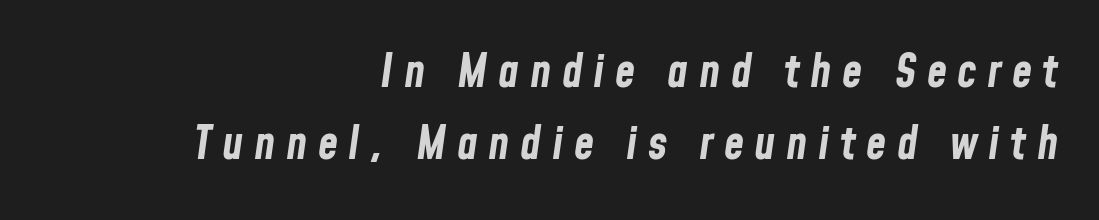
The image shows 46 px bold, condensed type, italic (leaning right); set right-aligned, normal line spacing (1.57x), unusually wide letter spacing (+0.23 em), not underlined; low stroke contrast and a medium x-height.
